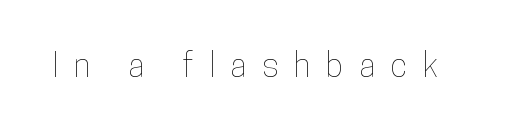
The baseline area is clear. This sample uses expanded letter spacing, leaving extra air between glyphs. Think of a printed novel: that variable character pitch is what you see here. Ascenders rise straight up at ninety degrees.
